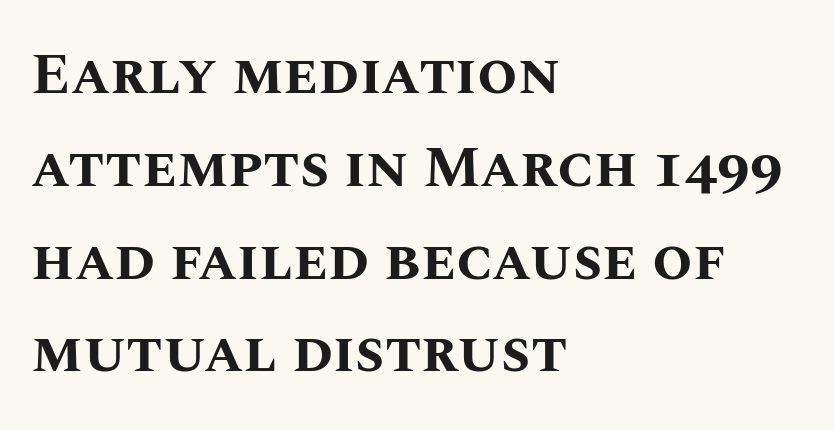
How heavy is the stroke? Heavy — this is a bold. Does the copy run flush right? No — it runs flush left. The vertical gap from one line to the next is medium. This sample uses an upright cut, with every glyph sitting square on the baseline. The line texture is even and compact thanks to regular tracking. Character widths vary here, with narrow letters taking less room than wide ones.
